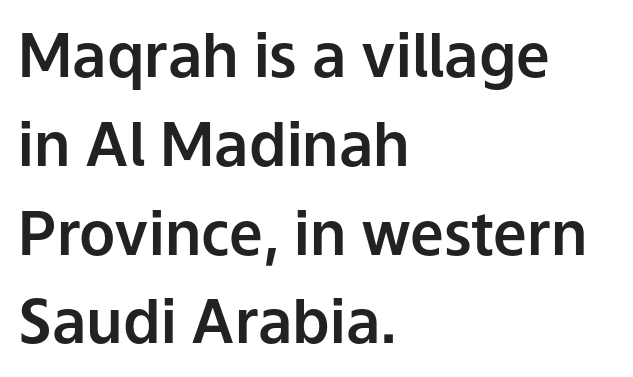
{"serif": "no", "italic": "no", "width": "normal", "stroke_contrast": "low", "x_height": "medium", "monospaced": "no", "underline": "no", "align": "left", "line_spacing": "normal", "line_spacing_ratio": 1.48, "letter_spacing": "normal", "letter_spacing_em": 0.0, "glyph_px": 60}
